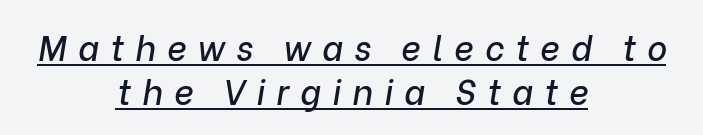
{"italic": "yes", "lean": "right", "slant_degrees": 9, "width": "normal", "stroke_contrast": "low", "x_height": "medium", "monospaced": "no", "underline": "yes", "align": "center", "line_spacing": "normal", "line_spacing_ratio": 1.29, "letter_spacing": "wide", "letter_spacing_em": 0.33, "glyph_px": 34}
